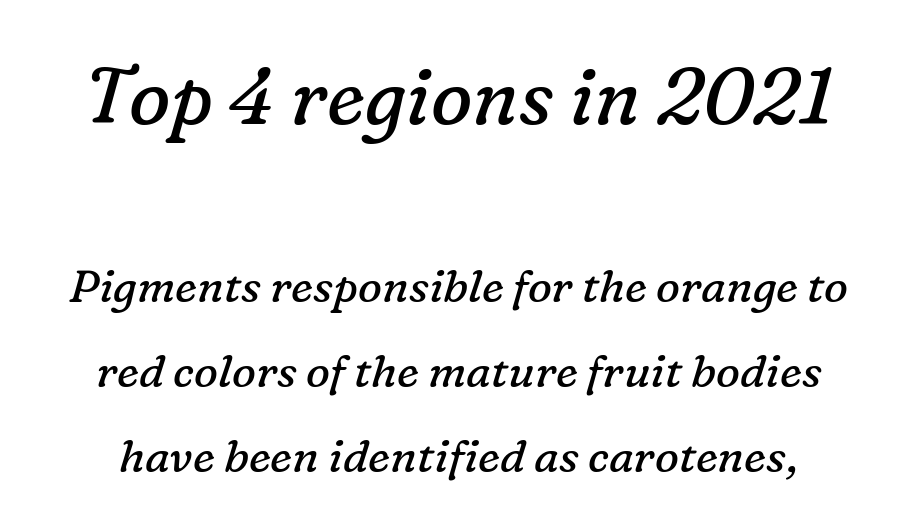
The image shows 78 px regular-weight serif type, italic (leaning right); set line spacing 1.89x, normal letter spacing, not underlined; the first (top) block is 1.73x larger; low stroke contrast and a medium x-height.
